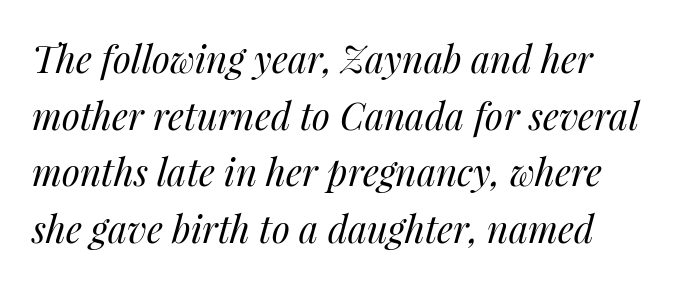
The image shows 37 px regular-weight type, italic (leaning right); set left-aligned, normal line spacing (1.53x), normal letter spacing, not underlined; medium stroke contrast and a medium x-height.
